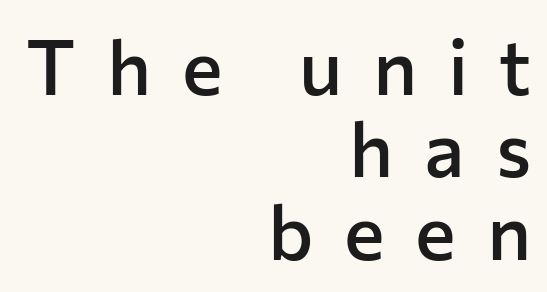
Q: Is the text bold? A: Semi-bold.
Q: Is the text italic (slanted)? A: No, it is upright.
Q: Is the typeface a serif or a sans-serif typeface? A: Sans-serif.
Q: Is the text underlined? A: No.
Q: How is the paragraph aligned? A: Right-aligned.
Q: Is the spacing between letters normal or unusually wide? A: Unusually wide.
Q: Is the spacing between lines tight, normal or loose? A: Tight.
Q: Width (condensed, normal, or wide)? A: Normal.
Q: Stroke contrast? A: Low.
Q: x-height? A: Medium.
Q: Monospaced? A: No.
